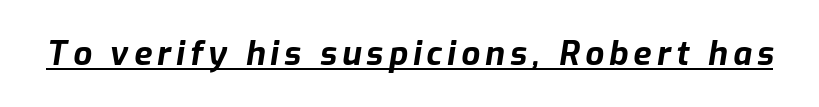
{"italic": "yes", "lean": "right", "slant_degrees": 9, "bold": "yes", "weight": "bold", "width": "normal", "stroke_contrast": "low", "x_height": "medium", "monospaced": "no", "underline": "yes", "glyph_px": 33}
